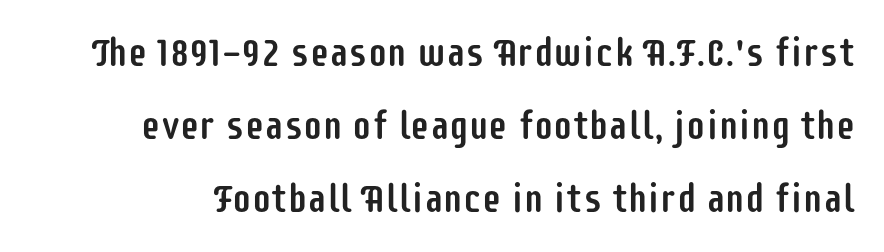
Has an underline been added? It has not. The face used here is rendered with its standard letterfit. The font's upright variant was chosen for this text. This sample uses a sans-serif face. The passage shown is typed in a proportional face where columns would drift.
